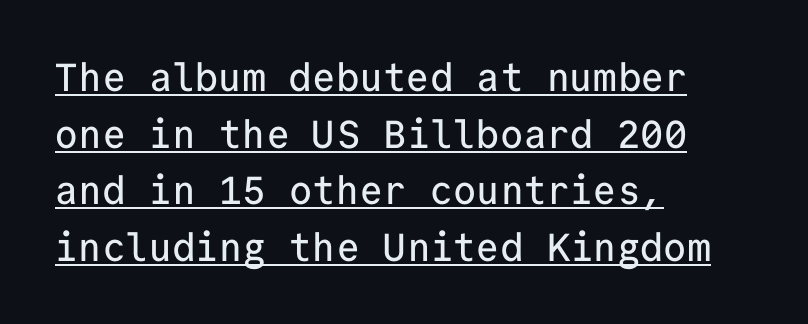
{"serif": "no", "italic": "no", "width": "normal", "stroke_contrast": "low", "x_height": "medium", "monospaced": "yes", "underline": "yes", "align": "left", "line_spacing": "normal", "line_spacing_ratio": 1.45, "letter_spacing": "normal", "letter_spacing_em": 0.0, "glyph_px": 39}
